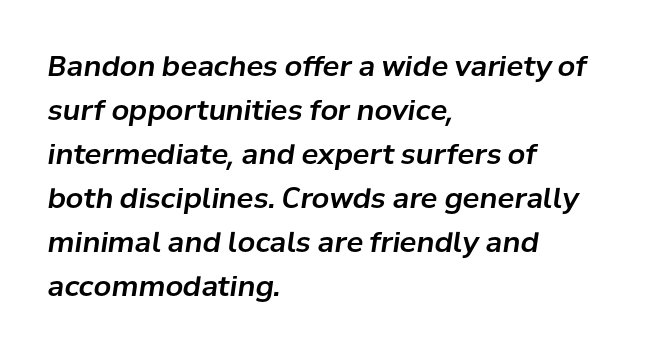
{"italic": "yes", "lean": "right", "slant_degrees": 8, "width": "normal", "stroke_contrast": "low", "x_height": "medium", "monospaced": "no", "underline": "no", "align": "left", "line_spacing": "normal", "line_spacing_ratio": 1.57, "letter_spacing": "normal", "letter_spacing_em": 0.0, "glyph_px": 28}
